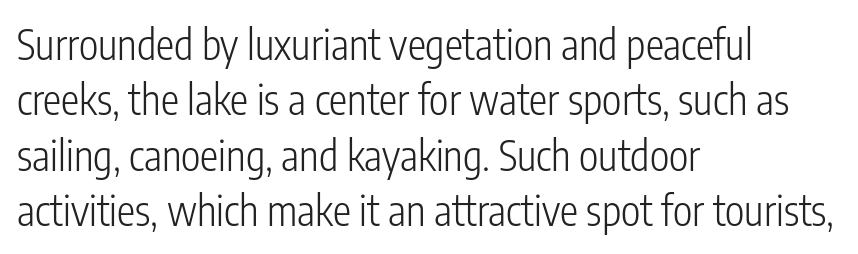
Q: Is the text bold? A: No.
Q: Is the text italic (slanted)? A: No, it is upright.
Q: Is the typeface a serif or a sans-serif typeface? A: Sans-serif.
Q: Is the text underlined? A: No.
Q: How is the paragraph aligned? A: Left-aligned.
Q: Is the spacing between letters normal or unusually wide? A: Normal.
Q: Is the spacing between lines tight, normal or loose? A: Normal.
Q: Width (condensed, normal, or wide)? A: Condensed.
Q: Stroke contrast? A: Low.
Q: x-height? A: Medium.
Q: Monospaced? A: No.
